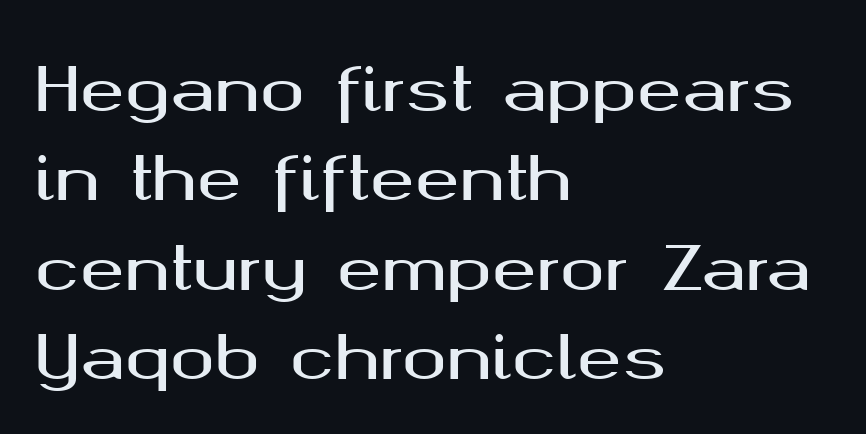
{"serif": "no", "italic": "no", "width": "wide", "stroke_contrast": "medium", "x_height": "medium", "monospaced": "no", "underline": "no", "align": "left", "line_spacing": "normal", "line_spacing_ratio": 1.49, "letter_spacing": "normal", "letter_spacing_em": 0.0, "glyph_px": 60}
